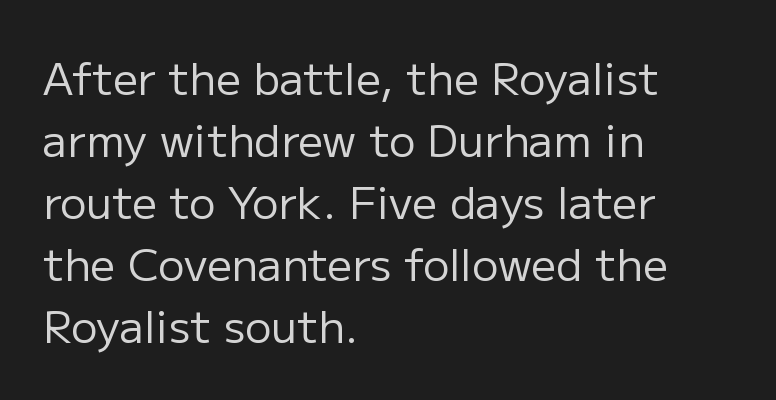
{"serif": "no", "italic": "no", "bold": "no", "weight": "regular", "width": "normal", "stroke_contrast": "low", "x_height": "medium", "monospaced": "no", "underline": "no", "align": "left", "line_spacing": "normal", "line_spacing_ratio": 1.41, "letter_spacing": "normal", "letter_spacing_em": 0.0, "glyph_px": 44}
